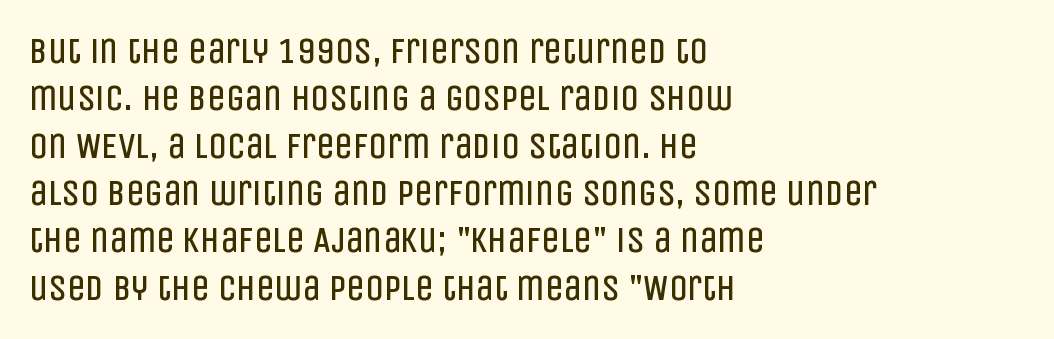
This sample uses plain, unmodified letter spacing. Notice how the passage keeps a crisp vertical edge on the left only. Heaviness? Minimal to ordinary, like unemphasized prose. Normally led — the rows are evenly, conventionally spaced. A roman cut, with each character standing at attention. Glance below the letters and you will spot only blank space.
